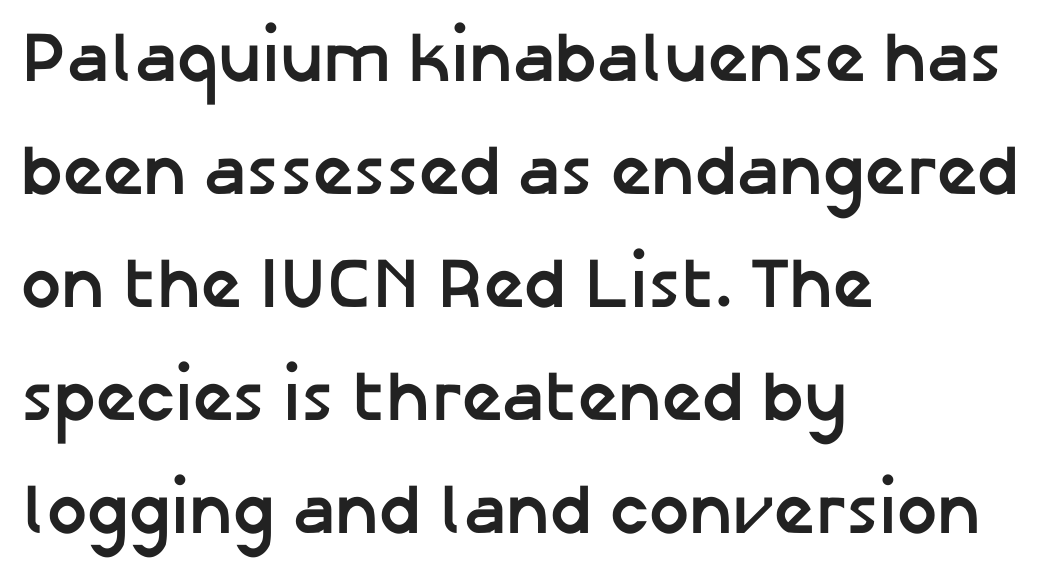
{"serif": "no", "italic": "no", "bold": "yes", "weight": "semibold", "width": "normal", "stroke_contrast": "low", "x_height": "medium", "monospaced": "no", "underline": "no", "align": "left", "line_spacing": "normal", "line_spacing_ratio": 1.59, "letter_spacing": "normal", "letter_spacing_em": 0.0, "glyph_px": 71}
